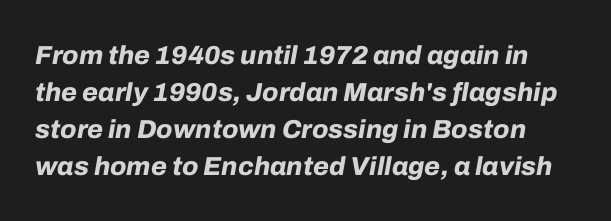
Stroke thickness is high; the sample reads as a true bold. What's the leading like? Ordinary, nothing unusual. The face used here has a pronounced slope to its letters. The face used here is rendered with its standard letterfit.
